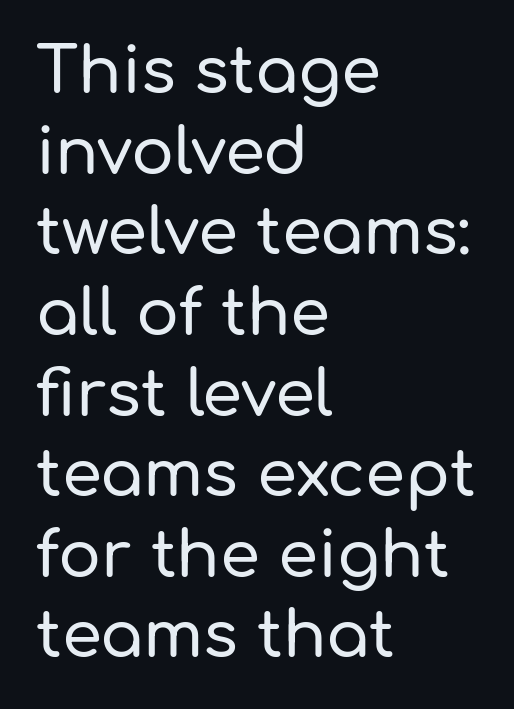
Inter-character spacing is left at the font's built-in metrics. Successive baselines arrive at the customary interval. Descenders are the only things crossing below the line. The typesetter chose a ragged-right arrangement here.
